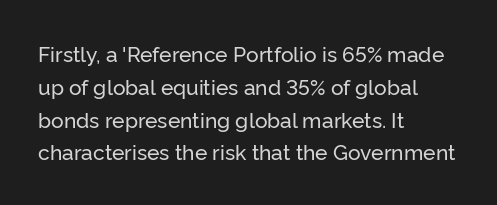
Whoever set this chose a conventional vertical rhythm. Quick note: not italic, upright. Only glyphs here, with clear space below each row. The horizontal fit of the characters is conventional and even. Notice how the passage keeps a crisp vertical edge on the left only.
